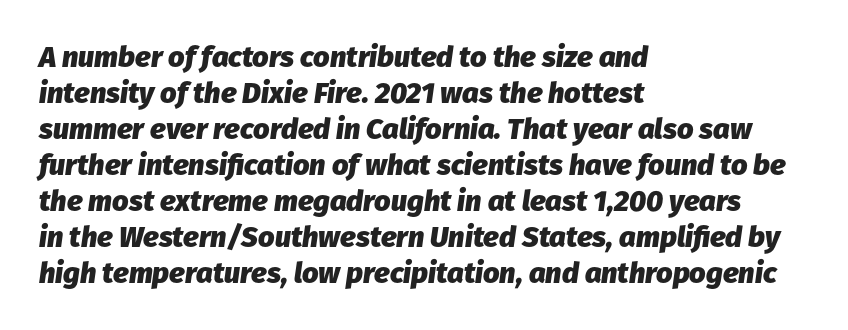
Q: Is the text bold? A: Yes.
Q: Is the text italic (slanted)? A: Yes, it leans right by about 8 degrees.
Q: Is the text underlined? A: No.
Q: How is the paragraph aligned? A: Left-aligned.
Q: Is the spacing between letters normal or unusually wide? A: Normal.
Q: Width (condensed, normal, or wide)? A: Normal.
Q: Stroke contrast? A: Low.
Q: x-height? A: Medium.
Q: Monospaced? A: No.
